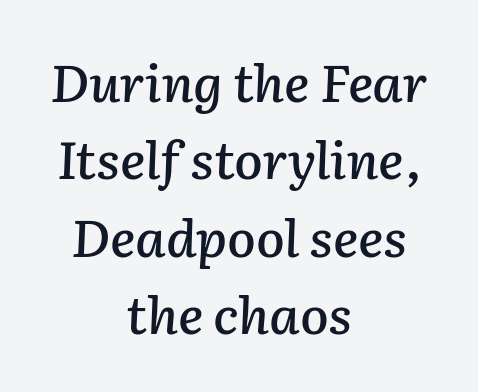
The image shows 52 px text type, italic (leaning right); set centered, normal line spacing (1.49x), normal letter spacing, not underlined; low stroke contrast and a medium x-height.
